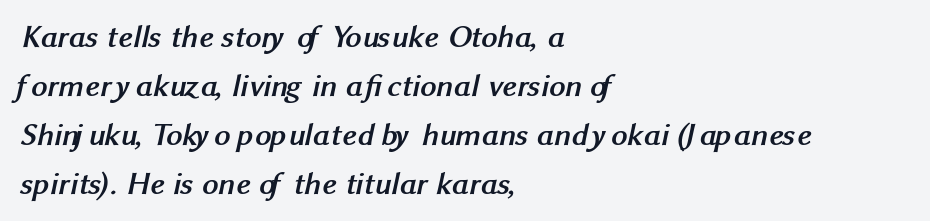
The image shows 32 px semibold sans-serif type; set left-aligned, normal line spacing (1.53x), normal letter spacing, not underlined; medium stroke contrast and a medium x-height.
